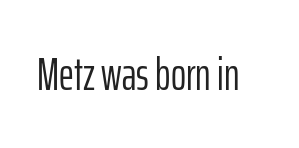
The image shows 46 px light, condensed sans-serif type, upright; set normal letter spacing, not underlined; low stroke contrast and a medium x-height.
